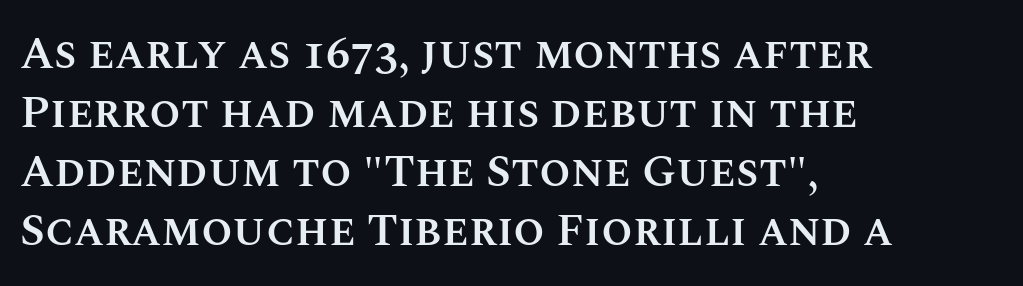
Q: Is the text bold? A: Semi-bold.
Q: Is the text italic (slanted)? A: No, it is upright.
Q: Is the text underlined? A: No.
Q: How is the paragraph aligned? A: Left-aligned.
Q: Is the spacing between letters normal or unusually wide? A: Normal.
Q: Is the spacing between lines tight, normal or loose? A: Normal.
Q: Width (condensed, normal, or wide)? A: Normal.
Q: Stroke contrast? A: Medium.
Q: x-height? A: Large.
Q: Monospaced? A: No.
